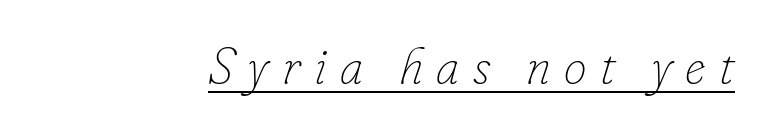
Q: Is the text bold? A: No.
Q: Is the text italic (slanted)? A: Yes, it leans right by about 16 degrees.
Q: Is the text underlined? A: Yes.
Q: Is the spacing between letters normal or unusually wide? A: Unusually wide.
Q: Width (condensed, normal, or wide)? A: Normal.
Q: Stroke contrast? A: Low.
Q: x-height? A: Small.
Q: Monospaced? A: No.
